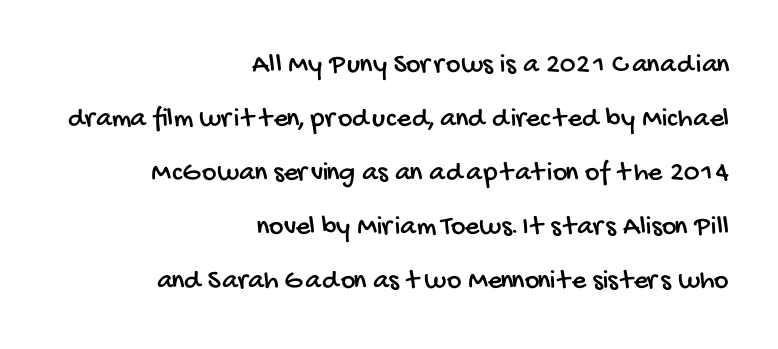
The image shows 28 px condensed sans-serif type; set right-aligned, loose line spacing (1.93x), normal letter spacing, not underlined; low stroke contrast and a large x-height.
